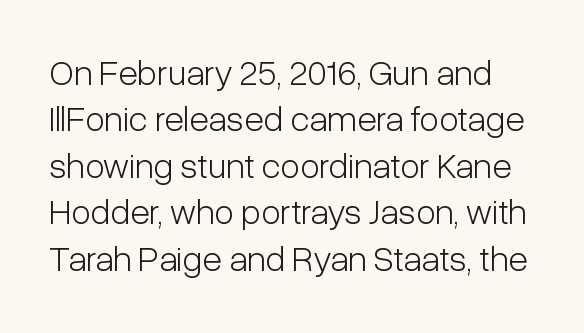
Q: Is the text bold? A: No.
Q: Is the text italic (slanted)? A: No, it is upright.
Q: Is the typeface a serif or a sans-serif typeface? A: Sans-serif.
Q: Is the text underlined? A: No.
Q: Is the spacing between letters normal or unusually wide? A: Normal.
Q: Is the spacing between lines tight, normal or loose? A: Normal.
Q: Width (condensed, normal, or wide)? A: Condensed.
Q: Stroke contrast? A: Low.
Q: x-height? A: Medium.
Q: Monospaced? A: No.
